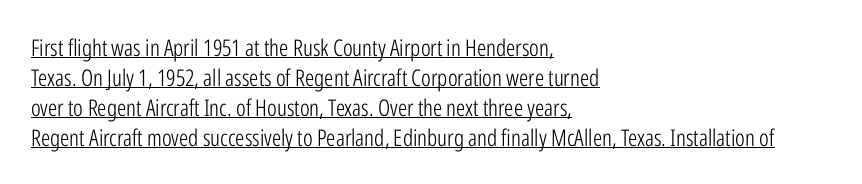
The passage shown has conventional tracking throughout. Compared with typical paragraphs, the rows here are spaced about the same. When letters stand straight like this, we call the style roman or upright. The strokes carry an ordinary text weight at most.
